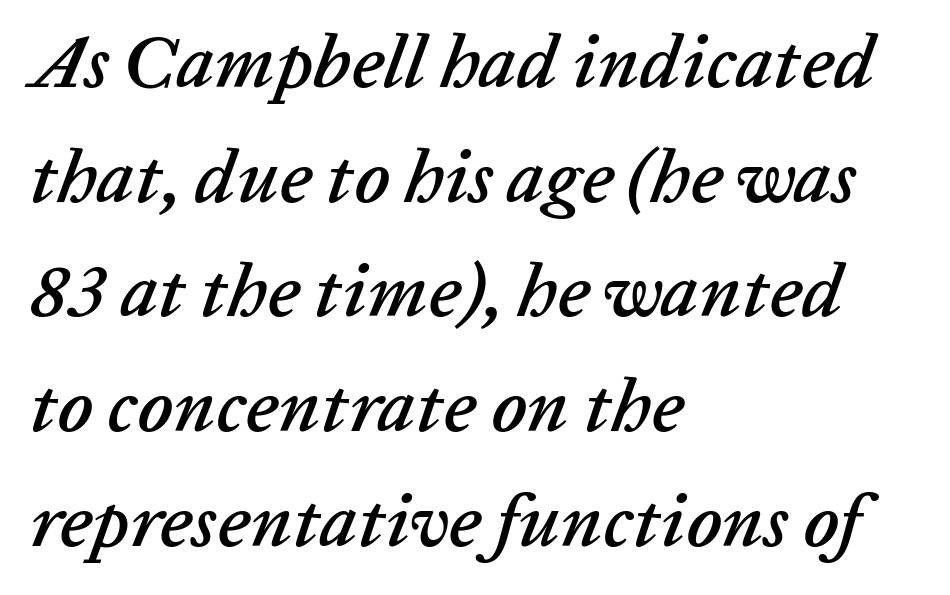
{"italic": "yes", "lean": "right", "slant_degrees": 20, "width": "normal", "stroke_contrast": "low", "x_height": "medium", "monospaced": "no", "underline": "no", "align": "left", "line_spacing": "normal", "line_spacing_ratio": 1.53, "letter_spacing": "normal", "letter_spacing_em": 0.0, "glyph_px": 75}
